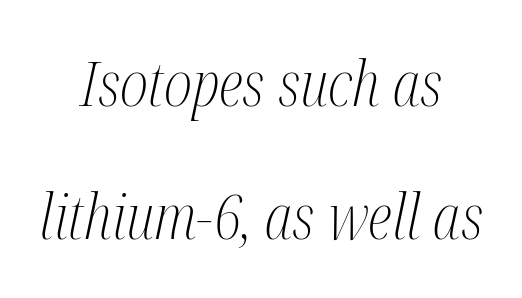
Honestly, the letter spacing is just normal — you wouldn't notice it. The leading is generous, giving the passage an open texture. Looking at the ascenders, they clearly lean. The face used here is proportionally spaced, like ordinary book or web type. Serif or sans? Serif — the stroke terminals have little feet. Underlining? Definitely not there.
